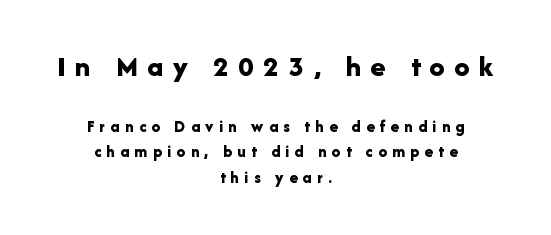
The image shows 30 px bold sans-serif type, upright; set centered, normal line spacing (1.5x), unusually wide letter spacing (+0.32 em), not underlined; the first (top) block is 1.76x larger; low stroke contrast and a medium x-height.
